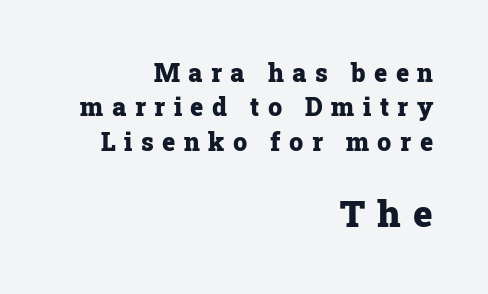
{"serif": "yes", "italic": "no", "bold": "yes", "weight": "heavy", "width": "normal", "stroke_contrast": "low", "x_height": "medium", "monospaced": "no", "underline": "no", "align": "right", "line_spacing": "normal", "line_spacing_ratio": 1.38, "letter_spacing": "wide", "letter_spacing_em": 0.34, "larger_block": "second", "size_ratio": 1.48, "glyph_px": 37}
